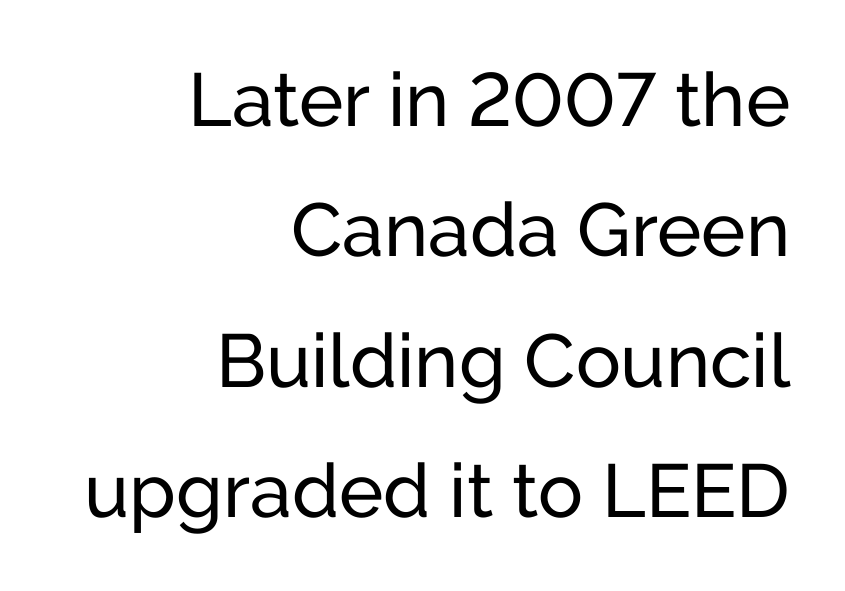
Q: Is the text bold? A: No.
Q: Is the text italic (slanted)? A: No, it is upright.
Q: Is the typeface a serif or a sans-serif typeface? A: Sans-serif.
Q: Is the text underlined? A: No.
Q: How is the paragraph aligned? A: Right-aligned.
Q: Is the spacing between letters normal or unusually wide? A: Normal.
Q: Width (condensed, normal, or wide)? A: Normal.
Q: Stroke contrast? A: Low.
Q: x-height? A: Medium.
Q: Monospaced? A: No.
